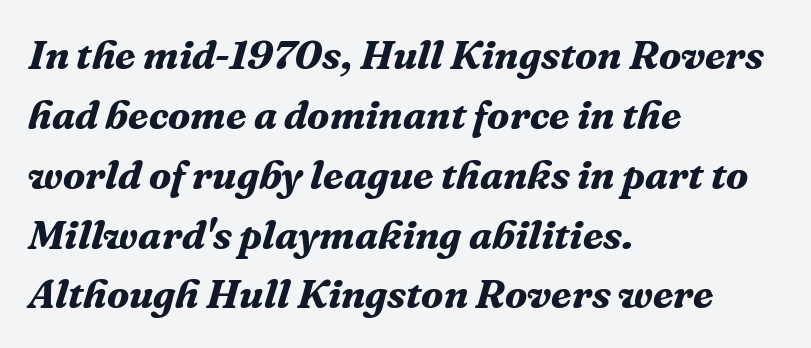
Q: Is the text bold? A: Yes.
Q: Is the text italic (slanted)? A: Yes, it leans right by about 16 degrees.
Q: Is the typeface a serif or a sans-serif typeface? A: Serif.
Q: Is the text underlined? A: No.
Q: How is the paragraph aligned? A: Left-aligned.
Q: Is the spacing between letters normal or unusually wide? A: Normal.
Q: Is the spacing between lines tight, normal or loose? A: Normal.
Q: Width (condensed, normal, or wide)? A: Normal.
Q: Stroke contrast? A: Medium.
Q: x-height? A: Medium.
Q: Monospaced? A: No.
